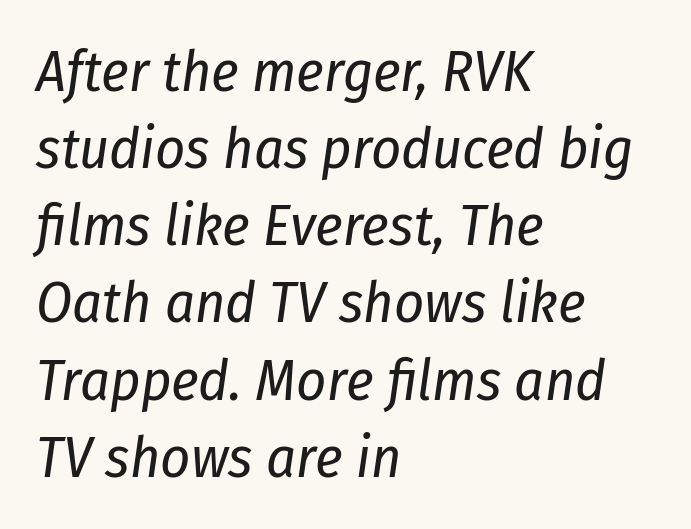
{"italic": "yes", "lean": "right", "slant_degrees": 8, "bold": "no", "weight": "regular", "width": "condensed", "stroke_contrast": "low", "x_height": "medium", "monospaced": "no", "underline": "no", "align": "left", "line_spacing": "normal", "line_spacing_ratio": 1.33, "letter_spacing": "normal", "letter_spacing_em": 0.0, "glyph_px": 58}
